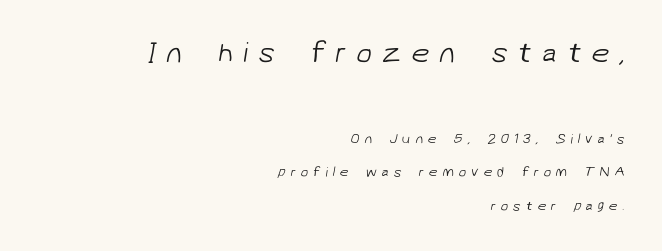
The image shows 29 px light sans-serif type; set right-aligned, loose line spacing (2.4x), unusually wide letter spacing (+0.34 em), not underlined; the first (top) block is 2.07x larger; low stroke contrast and a medium x-height.
